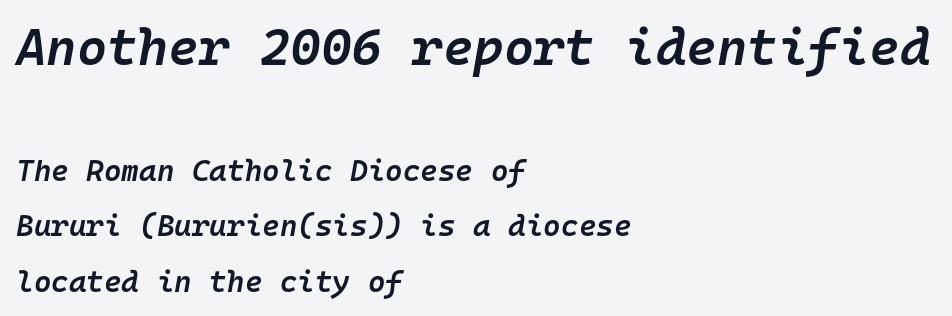
Q: Is the text bold? A: Semi-bold.
Q: Is the text italic (slanted)? A: Yes, it leans right by about 10 degrees.
Q: Is the text underlined? A: No.
Q: How is the paragraph aligned? A: Left-aligned.
Q: Is the spacing between letters normal or unusually wide? A: Normal.
Q: Which block of text is set in a larger size, the first (top) or the second (bottom)? A: The first (top) one.
Q: Width (condensed, normal, or wide)? A: Normal.
Q: Stroke contrast? A: Low.
Q: x-height? A: Medium.
Q: Monospaced? A: Yes.
